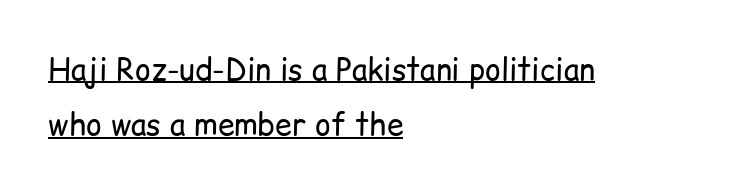
Note: no serifs on the glyphs. A roman cut, with each character standing at attention. Short note: letters normally spaced. The lines are quadded left. Proportional: the letters do not fall into vertical columns.
